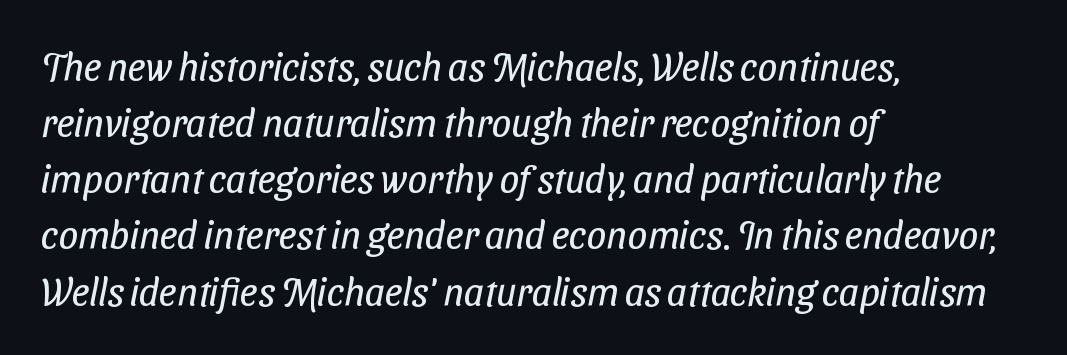
{"serif": "no", "bold": "no", "weight": "regular", "width": "condensed", "stroke_contrast": "low", "x_height": "medium", "monospaced": "no", "underline": "no", "align": "left", "line_spacing": "normal", "line_spacing_ratio": 1.44, "letter_spacing": "normal", "letter_spacing_em": 0.0, "glyph_px": 39}
